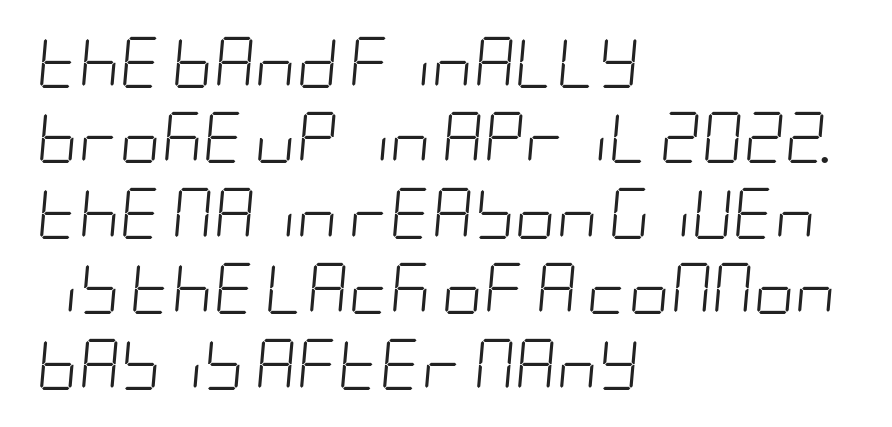
Q: Is the text bold? A: No.
Q: Is the text italic (slanted)? A: Yes, it leans right by about 5 degrees.
Q: Is the text underlined? A: No.
Q: How is the paragraph aligned? A: Left-aligned.
Q: Is the spacing between letters normal or unusually wide? A: Normal.
Q: Is the spacing between lines tight, normal or loose? A: Normal.
Q: Width (condensed, normal, or wide)? A: Condensed.
Q: Stroke contrast? A: Low.
Q: x-height? A: Large.
